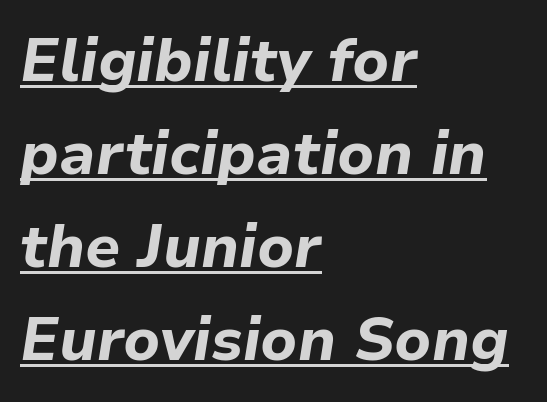
This is heavy type, rendered in bold. The face used here appears with an underline applied. Is the block centered? No — it sits flush against the left margin. Notice how the stems are inclined rather than vertical — that's the hallmark of italics.
